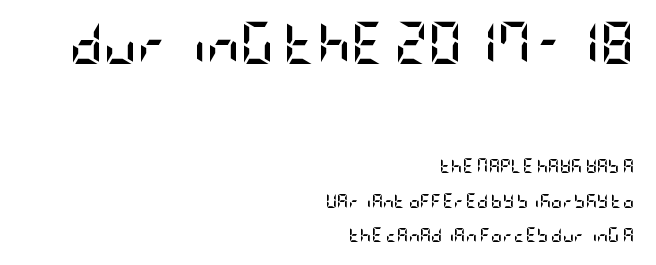
Which margin do the lines hug? The right one — the left edge is uneven. I'd call this a sans setting — the letters go barefoot. Airy leading. Set as a true bold cut, around the 700 mark.
